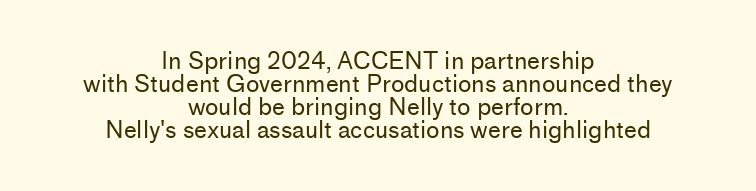
{"italic": "no", "bold": "no", "underline": "no", "align": "center", "line_spacing": "tight", "line_spacing_ratio": 1.0, "letter_spacing": "normal", "letter_spacing_em": 0.0, "glyph_px": 23}
